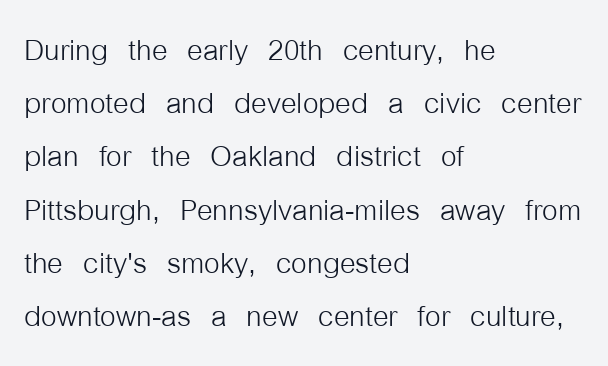
{"serif": "no", "italic": "no", "bold": "no", "weight": "light", "width": "condensed", "stroke_contrast": "low", "x_height": "medium", "monospaced": "no", "underline": "no", "align": "left", "line_spacing": "normal", "line_spacing_ratio": 1.33, "letter_spacing": "normal", "letter_spacing_em": 0.0, "glyph_px": 40}
